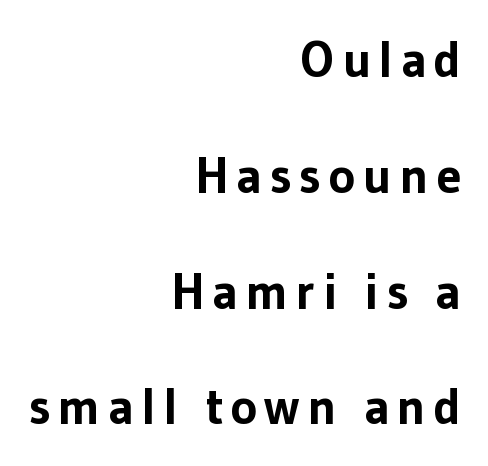
The image shows 51 px bold sans-serif type, upright; set right-aligned, loose line spacing (2.27x), not underlined; low stroke contrast and a medium x-height.
